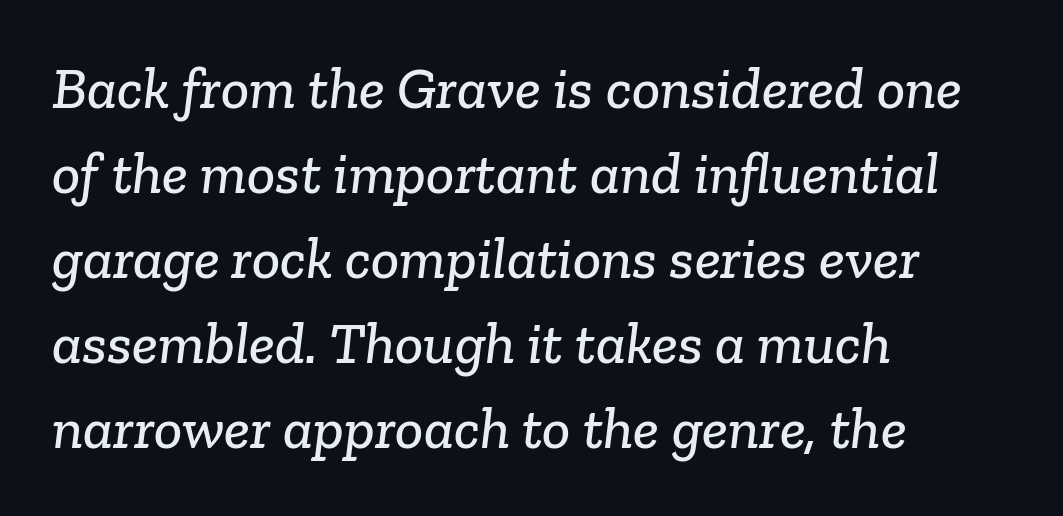
The image shows 59 px serif type; set left-aligned, normal line spacing (1.44x), normal letter spacing, not underlined; low stroke contrast and a medium x-height.
